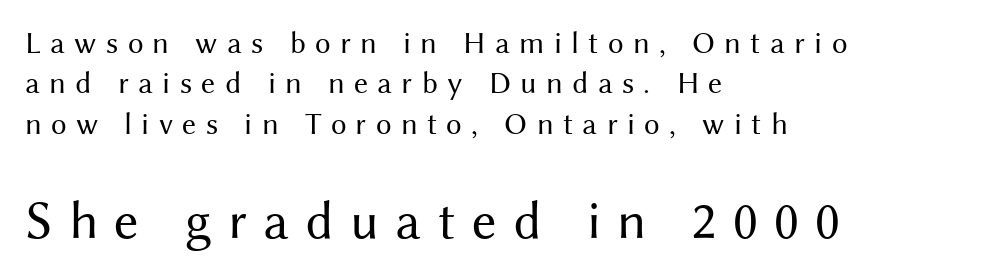
{"serif": "no", "italic": "no", "bold": "no", "weight": "regular", "width": "normal", "stroke_contrast": "medium", "x_height": "medium", "monospaced": "no", "underline": "no", "align": "left", "line_spacing": "normal", "line_spacing_ratio": 1.3, "letter_spacing": "wide", "letter_spacing_em": 0.3, "larger_block": "second", "size_ratio": 1.74, "glyph_px": 54}
